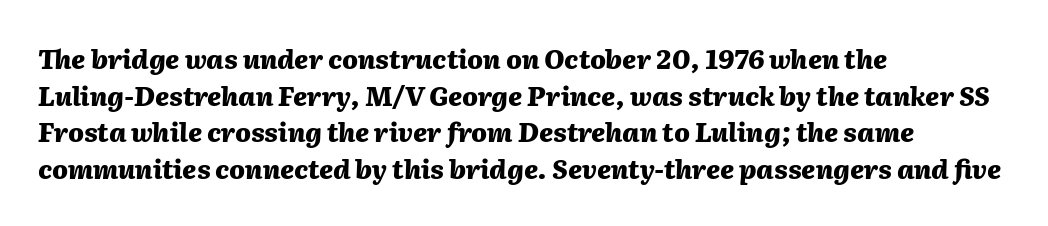
The image shows 26 px bold type, italic (leaning right); set left-aligned, normal line spacing (1.41x), normal letter spacing, not underlined.
